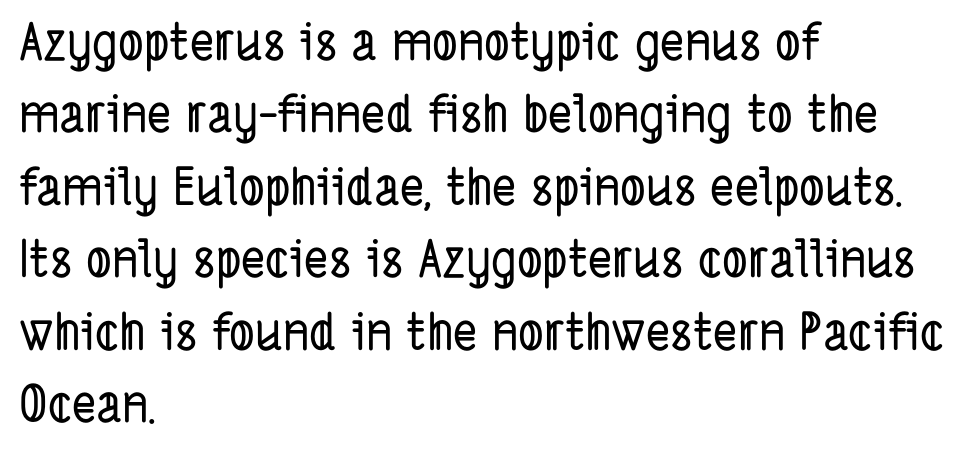
A typesetter would call this proportional, since set widths differ per character. One-word summary of the alignment: left. The letterforms sit shoulder to shoulder at normal distance. A normal amount of white space separates one row of letters from the next. I'd call this a sans setting — the letters go barefoot.
